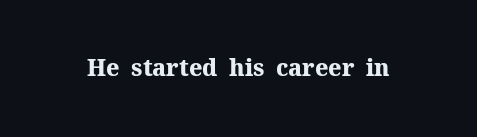
The image shows 23 px bold type, upright; set normal letter spacing, not underlined.
